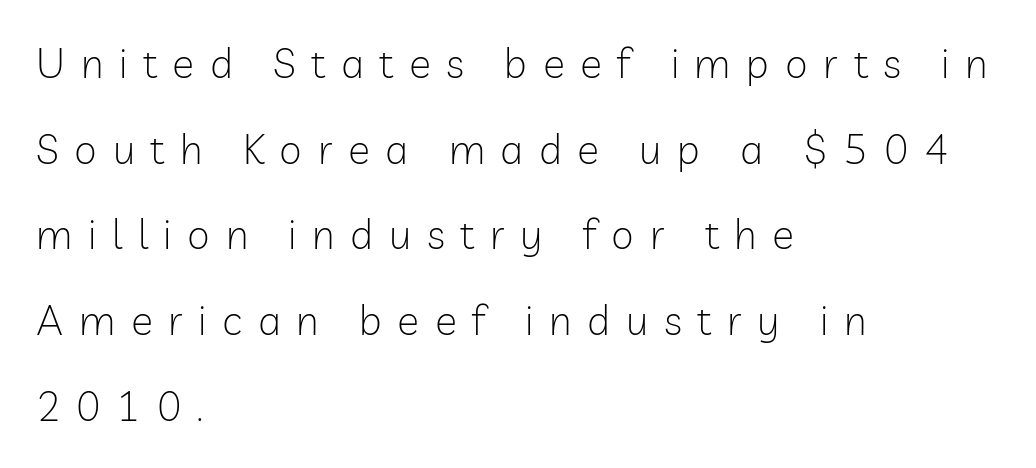
{"serif": "no", "italic": "no", "bold": "no", "weight": "light", "width": "normal", "stroke_contrast": "low", "x_height": "medium", "monospaced": "no", "underline": "no", "align": "left", "line_spacing": "loose", "line_spacing_ratio": 2.09, "letter_spacing": "wide", "letter_spacing_em": 0.38, "glyph_px": 41}
